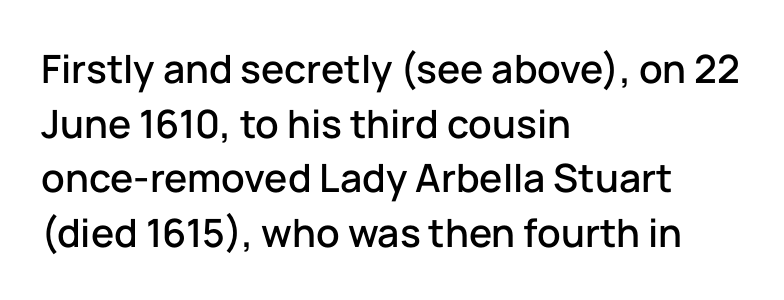
Q: Is the text italic (slanted)? A: No, it is upright.
Q: Is the typeface a serif or a sans-serif typeface? A: Sans-serif.
Q: Is the text underlined? A: No.
Q: How is the paragraph aligned? A: Left-aligned.
Q: Is the spacing between letters normal or unusually wide? A: Normal.
Q: Is the spacing between lines tight, normal or loose? A: Normal.
Q: Width (condensed, normal, or wide)? A: Normal.
Q: Stroke contrast? A: Low.
Q: x-height? A: Medium.
Q: Monospaced? A: No.
